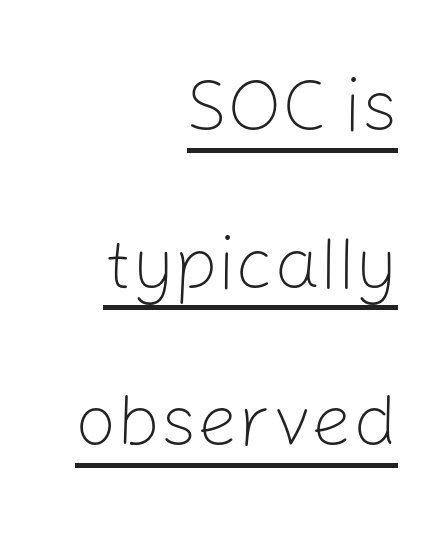
{"serif": "no", "italic": "no", "bold": "no", "weight": "light", "width": "normal", "stroke_contrast": "low", "x_height": "medium", "monospaced": "no", "underline": "yes", "align": "right", "line_spacing": "loose", "line_spacing_ratio": 2.16, "letter_spacing": "normal", "letter_spacing_em": 0.0, "glyph_px": 73}
